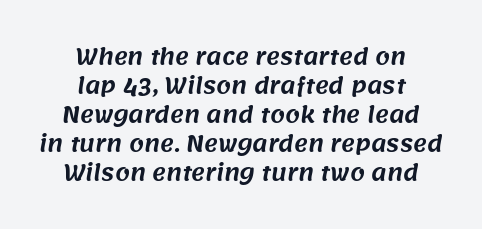
The image shows 21 px text type; set centered, normal line spacing (1.38x), normal letter spacing, not underlined.
